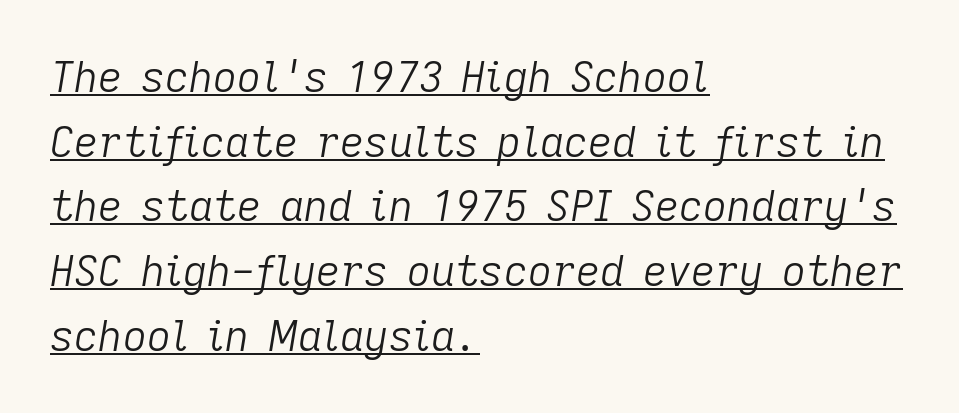
{"italic": "yes", "lean": "right", "slant_degrees": 9, "bold": "no", "weight": "light", "width": "normal", "stroke_contrast": "low", "x_height": "medium", "monospaced": "no", "underline": "yes", "align": "left", "line_spacing": "normal", "line_spacing_ratio": 1.54, "letter_spacing": "normal", "letter_spacing_em": 0.0, "glyph_px": 42}
